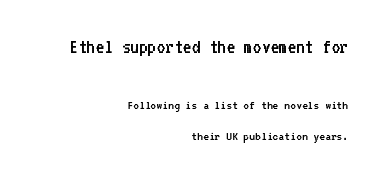
{"italic": "no", "bold": "no", "underline": "no", "align": "right", "line_spacing": "loose", "line_spacing_ratio": 2.17, "letter_spacing": "normal", "letter_spacing_em": 0.0, "larger_block": "first", "size_ratio": 1.5, "glyph_px": 21}
